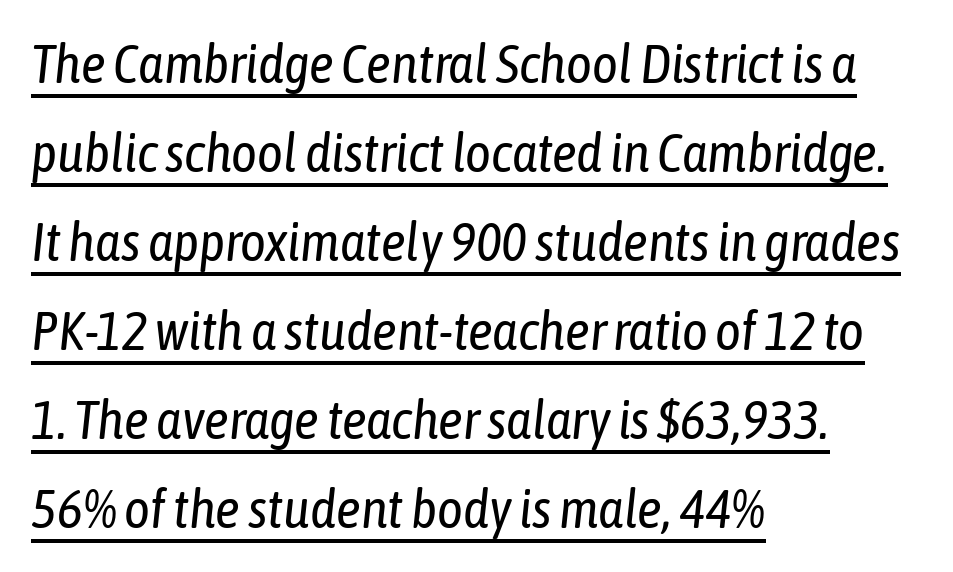
{"italic": "yes", "lean": "right", "slant_degrees": 6, "bold": "no", "weight": "regular", "width": "condensed", "stroke_contrast": "low", "x_height": "medium", "monospaced": "no", "underline": "yes", "align": "left", "line_spacing": "normal", "line_spacing_ratio": 1.62, "letter_spacing": "normal", "letter_spacing_em": 0.0, "glyph_px": 55}
